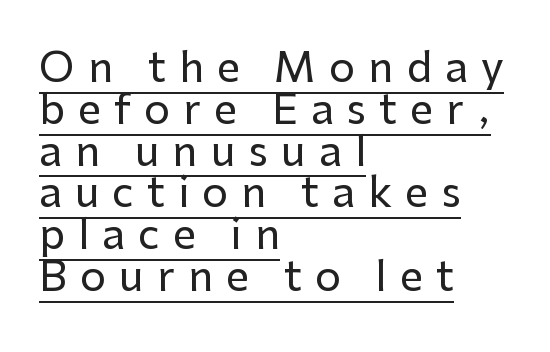
What's the leading like? Squeezed, with rows nearly overlapping. Style check: upright. Every row of glyphs begins at an identical x-position on the left. You could only call the tracking loose — the letters float apart. The type family on display is of the sans-serif kind.
